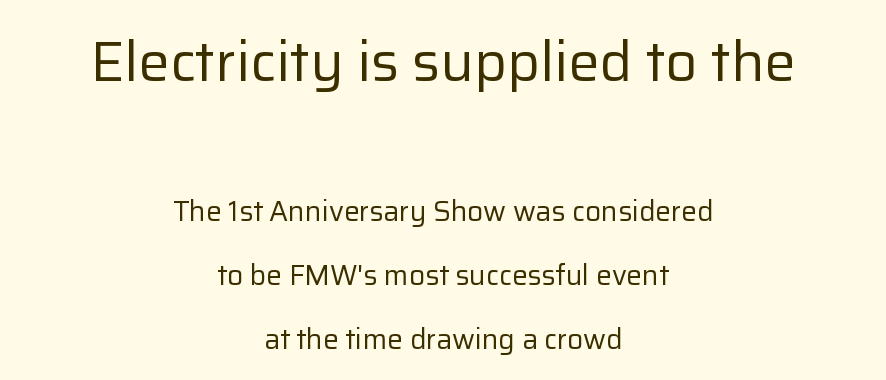
{"serif": "no", "italic": "no", "bold": "no", "weight": "regular", "width": "normal", "stroke_contrast": "low", "x_height": "medium", "monospaced": "no", "underline": "no", "align": "center", "line_spacing": "loose", "line_spacing_ratio": 2.28, "letter_spacing": "normal", "letter_spacing_em": 0.0, "larger_block": "first", "size_ratio": 2.0, "glyph_px": 56}
